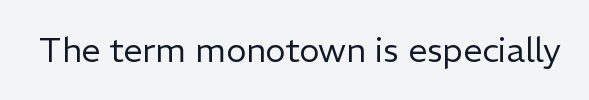
The image shows 34 px regular-weight sans-serif type, upright; set normal letter spacing, not underlined; low stroke contrast and a medium x-height.
